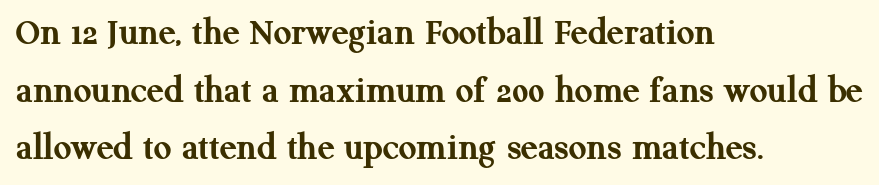
The image shows 39 px semibold serif type, upright; set left-aligned, normal line spacing (1.48x), normal letter spacing, not underlined; medium stroke contrast and a medium x-height.
